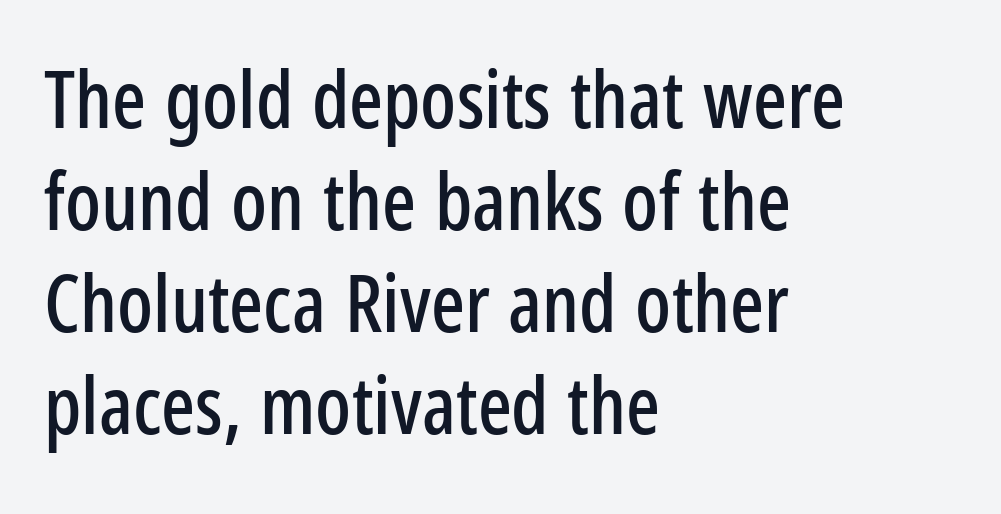
Q: Is the text italic (slanted)? A: No, it is upright.
Q: Is the typeface a serif or a sans-serif typeface? A: Sans-serif.
Q: Is the text underlined? A: No.
Q: How is the paragraph aligned? A: Left-aligned.
Q: Is the spacing between letters normal or unusually wide? A: Normal.
Q: Is the spacing between lines tight, normal or loose? A: Normal.
Q: Width (condensed, normal, or wide)? A: Condensed.
Q: Stroke contrast? A: Low.
Q: x-height? A: Medium.
Q: Monospaced? A: No.
